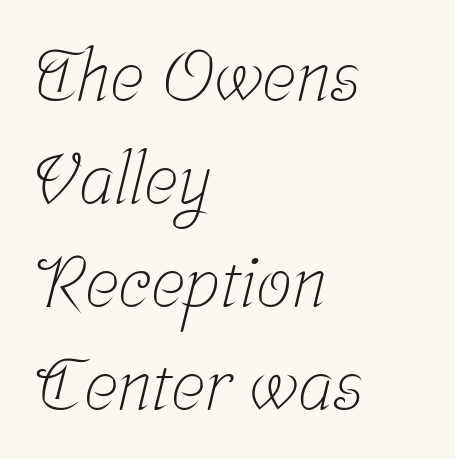
The space beneath each line is pristine and unruled. Honestly, the row spacing looks completely unremarkable. Note: serifs present on the glyphs. Honestly, the letter spacing is just normal — you wouldn't notice it.
